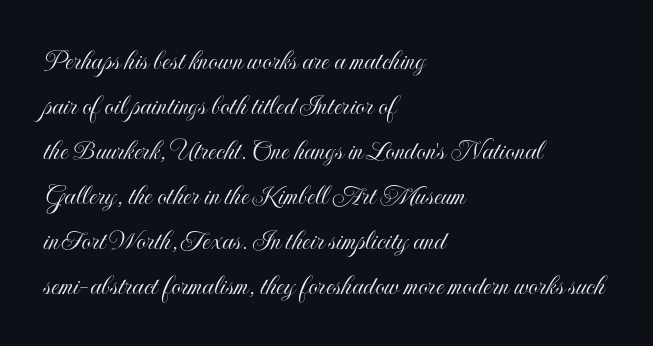
Short and long lines alike share a common starting point at left. The zone under the glyphs is completely vacant. The face used here is rendered with its standard letterfit. Is this a fixed-width face? No — the glyphs have proportional, varying widths. Normally led — the rows are evenly, conventionally spaced.
